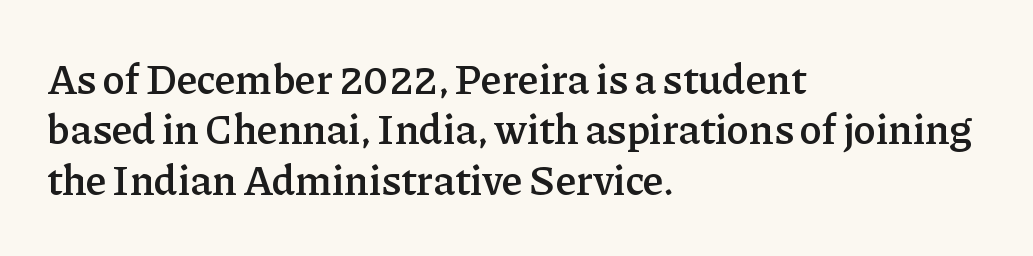
{"serif": "yes", "italic": "no", "bold": "semi", "weight": "semibold", "width": "normal", "stroke_contrast": "low", "x_height": "medium", "monospaced": "no", "underline": "no", "align": "left", "line_spacing_ratio": 1.2, "letter_spacing": "normal", "letter_spacing_em": 0.0, "glyph_px": 42}
